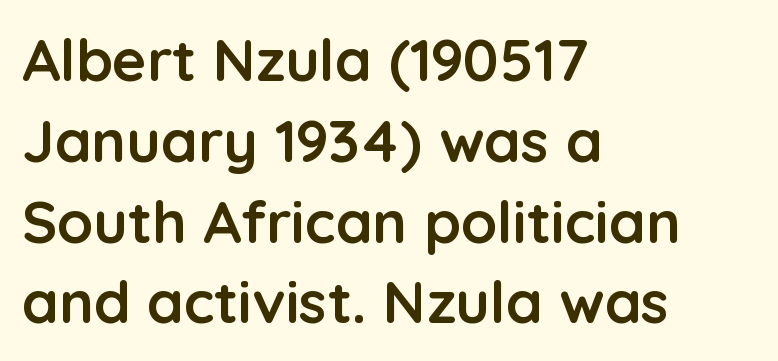
The image shows 59 px semibold sans-serif type, upright; set left-aligned, normal line spacing (1.37x), normal letter spacing, not underlined; low stroke contrast and a medium x-height.
